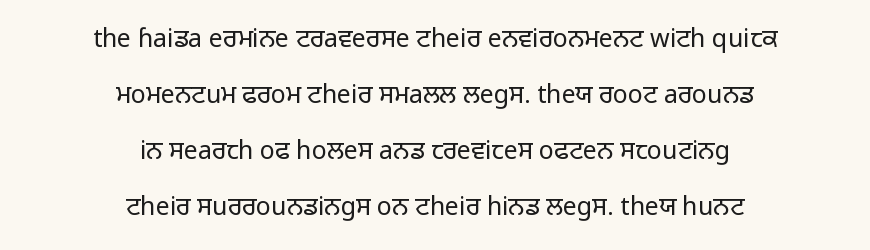
{"italic": "no", "bold": "no", "underline": "no", "align": "center", "line_spacing": "loose", "line_spacing_ratio": 2.24, "letter_spacing": "normal", "letter_spacing_em": 0.0, "glyph_px": 25}
